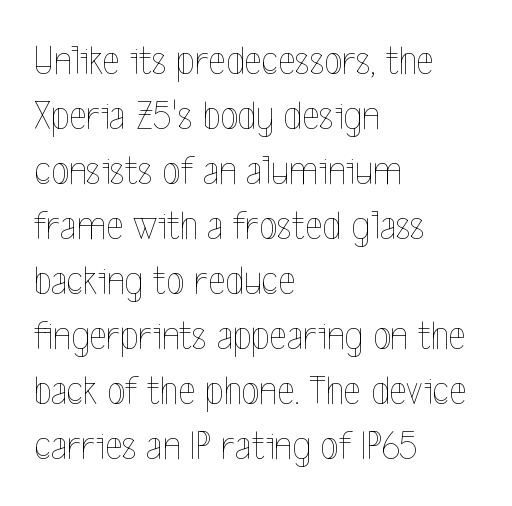
Q: Is the text bold? A: No.
Q: Is the text italic (slanted)? A: No, it is upright.
Q: Is the text underlined? A: No.
Q: How is the paragraph aligned? A: Left-aligned.
Q: Is the spacing between letters normal or unusually wide? A: Normal.
Q: Is the spacing between lines tight, normal or loose? A: Normal.
Q: Width (condensed, normal, or wide)? A: Condensed.
Q: x-height? A: Medium.
Q: Monospaced? A: No.
